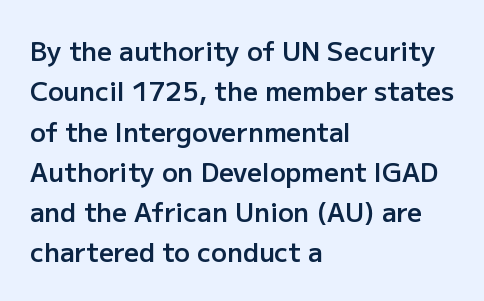
Q: Is the text bold? A: Semi-bold.
Q: Is the text italic (slanted)? A: No, it is upright.
Q: Is the text underlined? A: No.
Q: How is the paragraph aligned? A: Left-aligned.
Q: Is the spacing between letters normal or unusually wide? A: Normal.
Q: Is the spacing between lines tight, normal or loose? A: Normal.
